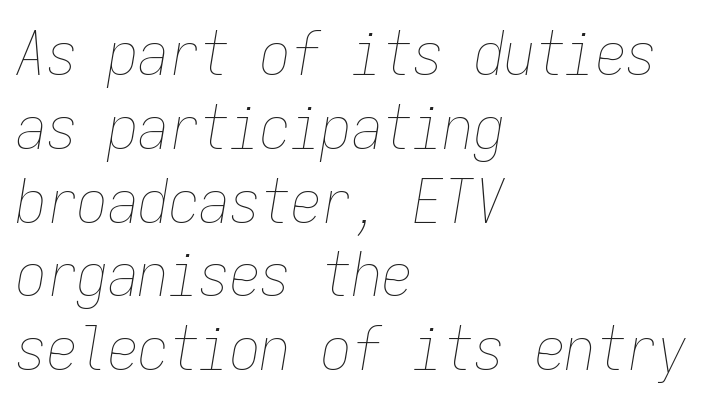
Q: Is the text bold? A: No.
Q: Is the text italic (slanted)? A: Yes, it leans right by about 9 degrees.
Q: Is the text underlined? A: No.
Q: How is the paragraph aligned? A: Left-aligned.
Q: Is the spacing between letters normal or unusually wide? A: Normal.
Q: Width (condensed, normal, or wide)? A: Condensed.
Q: Stroke contrast? A: Low.
Q: x-height? A: Medium.
Q: Monospaced? A: Yes.
